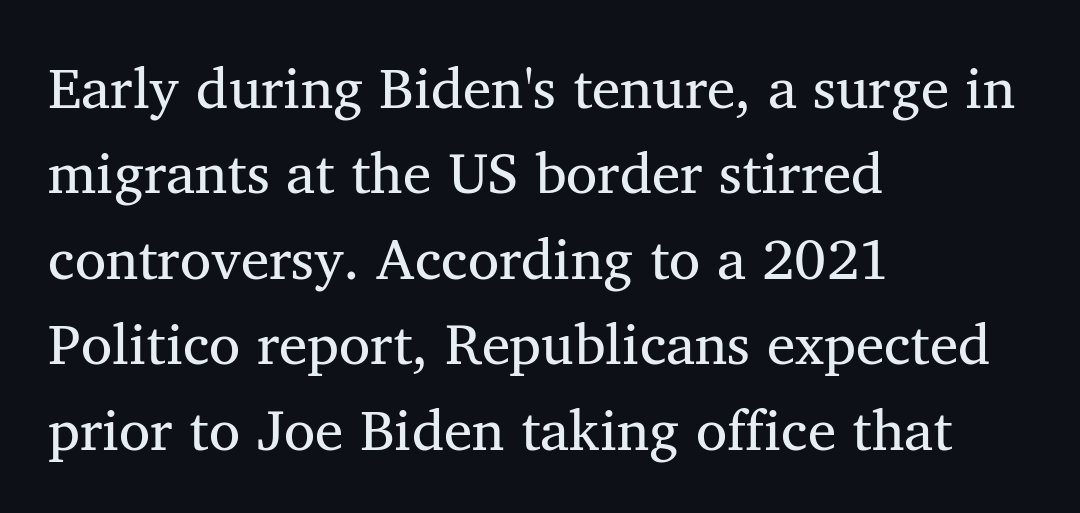
The passage is arranged the way most books set body copy — flush left. The letters sit at their default tracking, neither squeezed nor spread. Think of a printed novel: that variable character pitch is what you see here. This rendering employs a face with finishing strokes, i.e., a serif.
